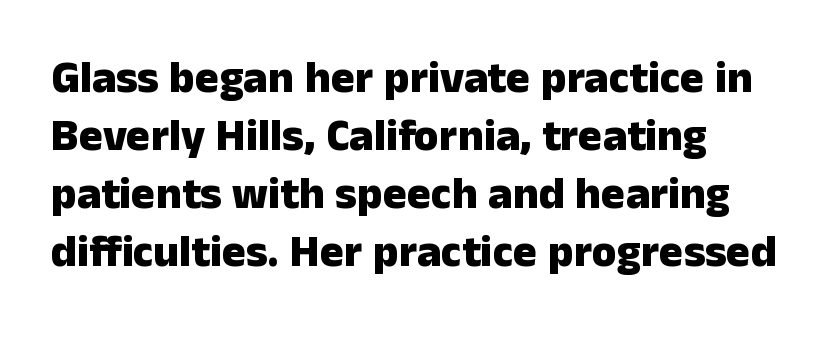
Q: Is the text bold? A: Yes.
Q: Is the text italic (slanted)? A: No, it is upright.
Q: Is the typeface a serif or a sans-serif typeface? A: Sans-serif.
Q: Is the text underlined? A: No.
Q: Is the spacing between letters normal or unusually wide? A: Normal.
Q: Is the spacing between lines tight, normal or loose? A: Normal.
Q: Width (condensed, normal, or wide)? A: Normal.
Q: Stroke contrast? A: Low.
Q: x-height? A: Medium.
Q: Monospaced? A: No.
